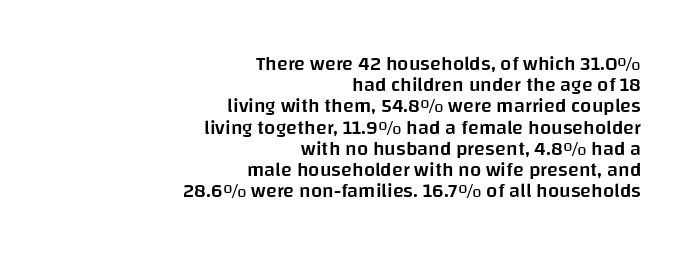
Line ends are locked; line starts wander. These words are printed semibold, heavier than regular yet not bold. Notice how descenders almost collide with the ascenders below — that's tight leading. Descender tails drop into unmarked territory. Quick note: not italic, upright.
